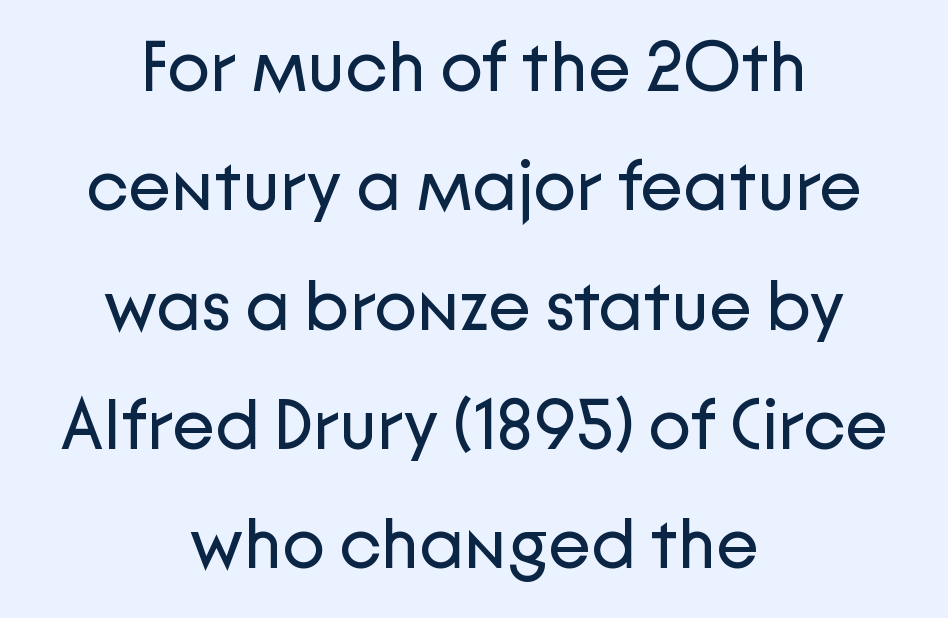
Q: Is the text bold? A: No.
Q: Is the text italic (slanted)? A: No, it is upright.
Q: Is the typeface a serif or a sans-serif typeface? A: Sans-serif.
Q: Is the text underlined? A: No.
Q: How is the paragraph aligned? A: Centered.
Q: Is the spacing between letters normal or unusually wide? A: Normal.
Q: Is the spacing between lines tight, normal or loose? A: Normal.
Q: Width (condensed, normal, or wide)? A: Normal.
Q: Stroke contrast? A: Low.
Q: x-height? A: Medium.
Q: Monospaced? A: No.
